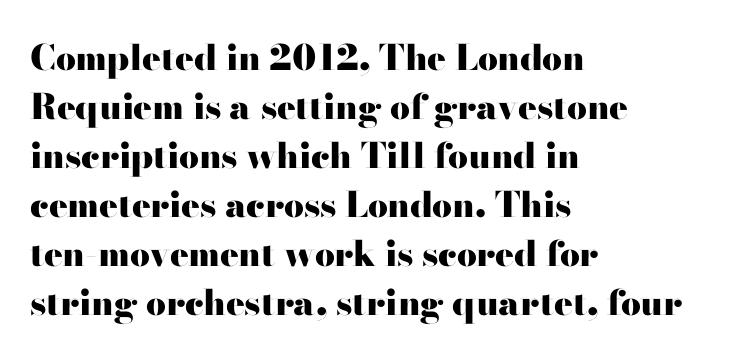
{"serif": "yes", "italic": "no", "bold": "yes", "weight": "heavy", "width": "wide", "stroke_contrast": "high", "x_height": "small", "monospaced": "no", "underline": "no", "align": "left", "line_spacing": "normal", "line_spacing_ratio": 1.4, "letter_spacing": "normal", "letter_spacing_em": 0.0, "glyph_px": 35}
